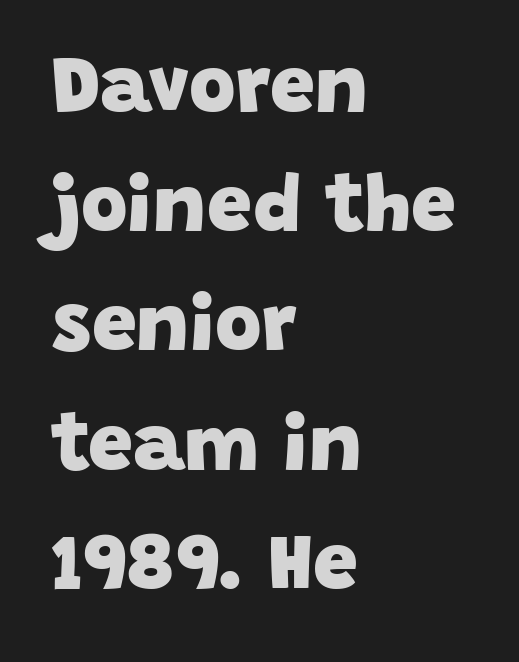
Is this a fixed-width face? No — the glyphs have proportional, varying widths. Plenty of ink on the page — the face is bold. These lines stack with their left ends in a neat column. A typesetter would call this leading conventional body-copy spacing. The designer went with a sans here, leaving each stem footless. Descenders are the only things crossing below the line.
